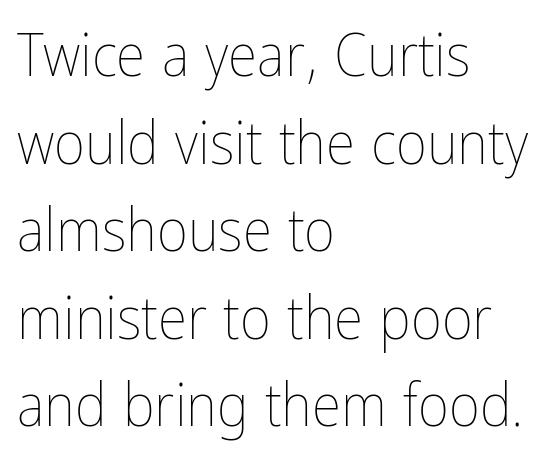
Q: Is the text bold? A: No.
Q: Is the text italic (slanted)? A: No, it is upright.
Q: Is the text underlined? A: No.
Q: How is the paragraph aligned? A: Left-aligned.
Q: Is the spacing between letters normal or unusually wide? A: Normal.
Q: Is the spacing between lines tight, normal or loose? A: Normal.
Q: Width (condensed, normal, or wide)? A: Condensed.
Q: Stroke contrast? A: Low.
Q: x-height? A: Medium.
Q: Monospaced? A: No.
